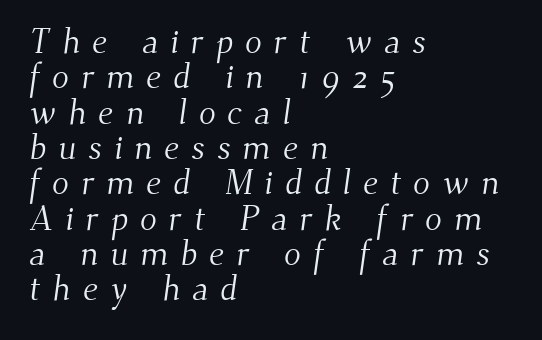
{"serif": "yes", "bold": "no", "weight": "light", "width": "normal", "stroke_contrast": "medium", "x_height": "small", "monospaced": "no", "underline": "no", "align": "left", "line_spacing": "tight", "line_spacing_ratio": 1.01, "letter_spacing": "wide", "letter_spacing_em": 0.34, "glyph_px": 35}
